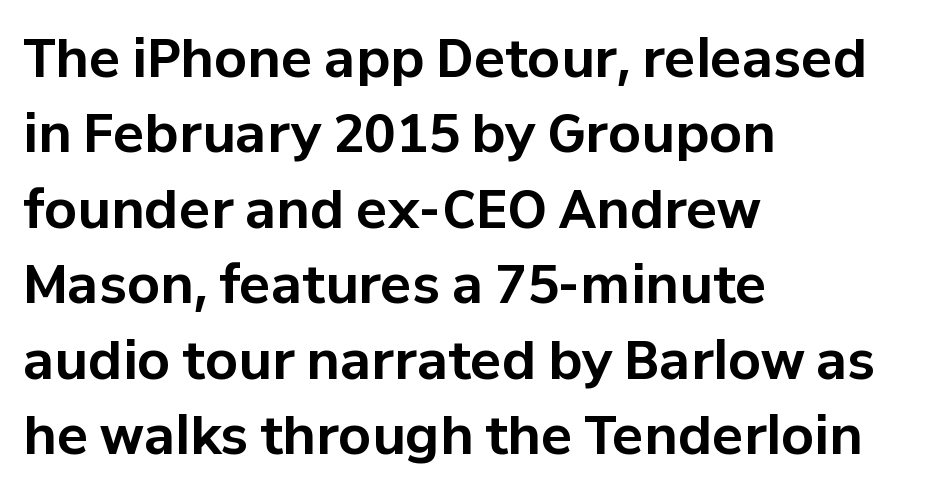
The lines are quadded left. Varying glyph widths throughout — classic text-font behaviour. Is the letter spacing exaggerated? No — it looks like the ordinary default. Notice how the stems are strictly vertical — no italics here.
